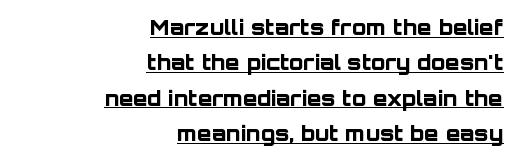
Alignment: flush right. Descenders here cross a horizontal rule under the line. The face used here is rendered with its standard letterfit. Students, this is bold: see how much ink each stroke carries. A typesetter would mark this as roman, not italic.
